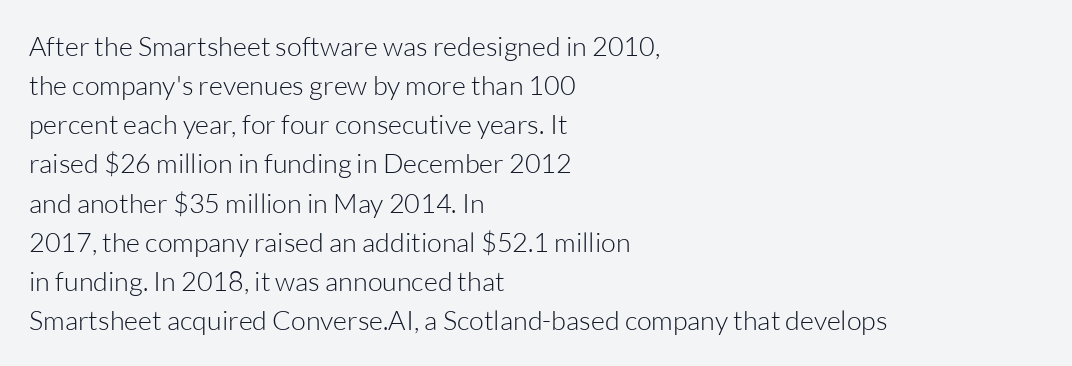
Q: Is the text bold? A: No.
Q: Is the text italic (slanted)? A: No, it is upright.
Q: Is the text underlined? A: No.
Q: How is the paragraph aligned? A: Left-aligned.
Q: Is the spacing between letters normal or unusually wide? A: Normal.
Q: Is the spacing between lines tight, normal or loose? A: Normal.
